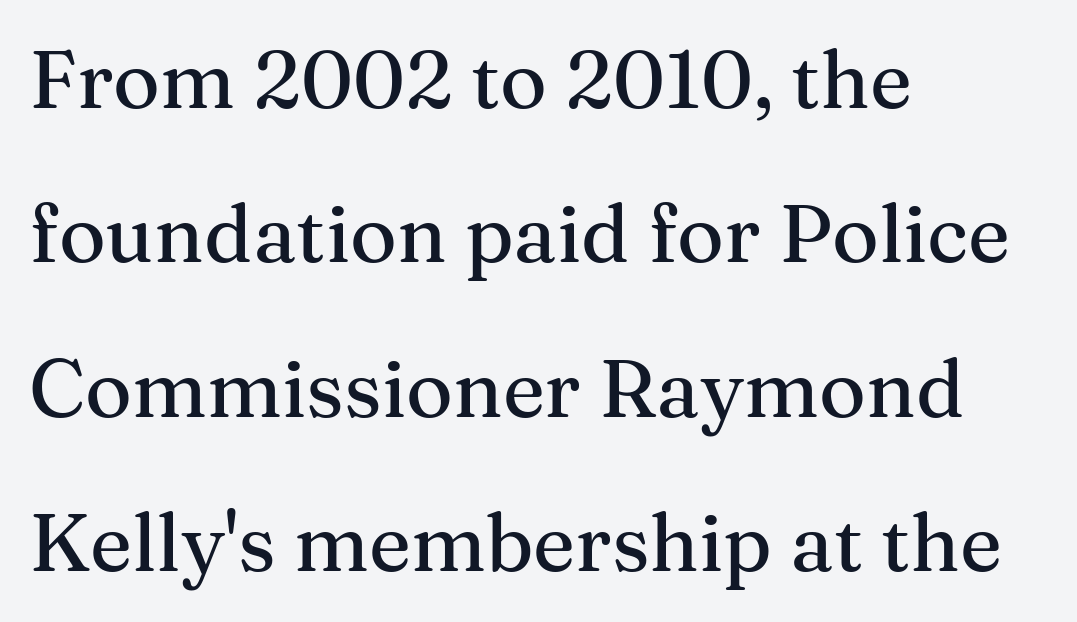
{"serif": "yes", "italic": "no", "width": "normal", "stroke_contrast": "medium", "x_height": "medium", "monospaced": "no", "underline": "no", "align": "left", "line_spacing": "loose", "line_spacing_ratio": 1.93, "letter_spacing": "normal", "letter_spacing_em": 0.0, "glyph_px": 80}
